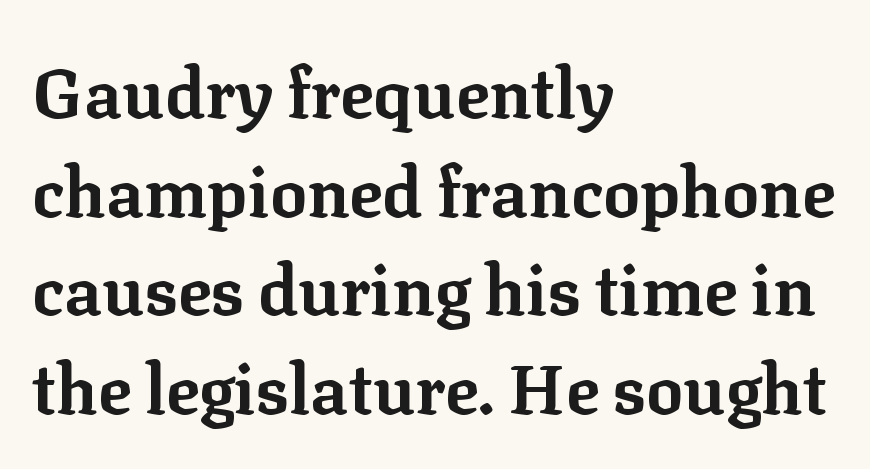
The baseline area is clear. What stands out about the letter spacing? Nothing — it is the standard amount. In terms of weight, the rendering is a true, heavy bold. This rendering employs a face with finishing strokes, i.e., a serif. All the whitespace from short lines collects on the right. How would I describe the line gaps? Plain and ordinary.
